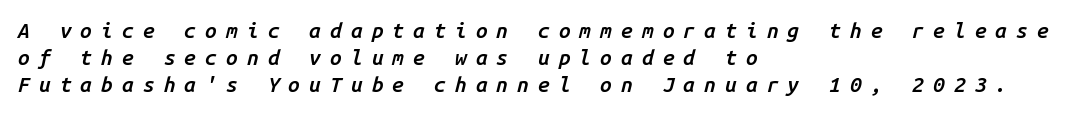
Q: Is the text bold? A: Semi-bold.
Q: Is the text italic (slanted)? A: Yes, it leans right by about 14 degrees.
Q: Is the text underlined? A: No.
Q: How is the paragraph aligned? A: Left-aligned.
Q: Is the spacing between letters normal or unusually wide? A: Unusually wide.
Q: Is the spacing between lines tight, normal or loose? A: Normal.
